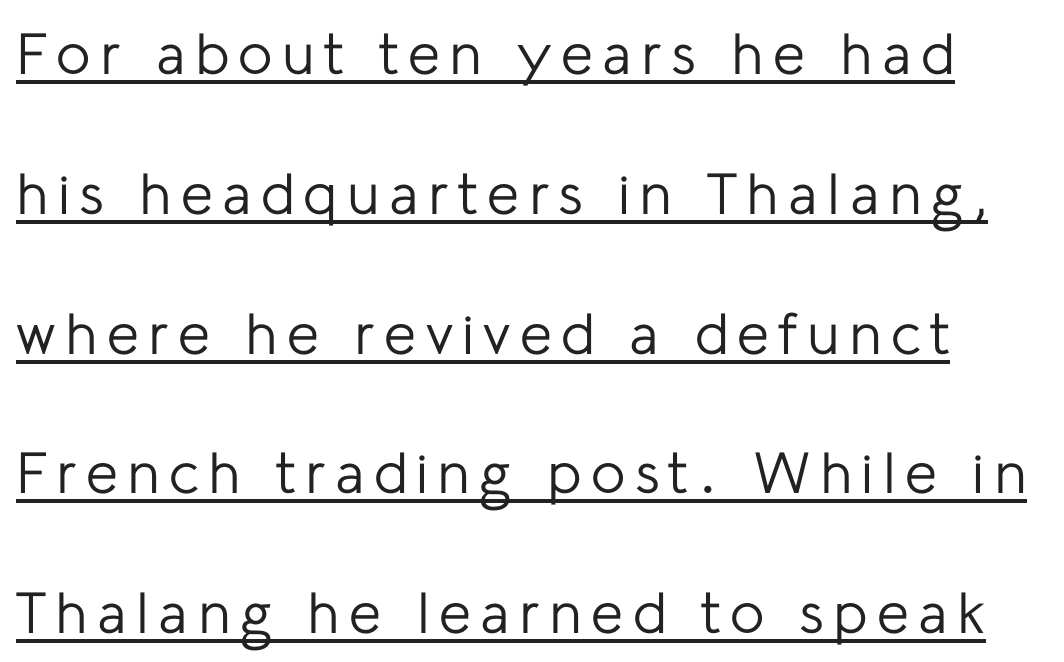
The image shows 58 px regular-weight sans-serif type, upright; set loose line spacing (2.41x), underlined; low stroke contrast and a medium x-height.
